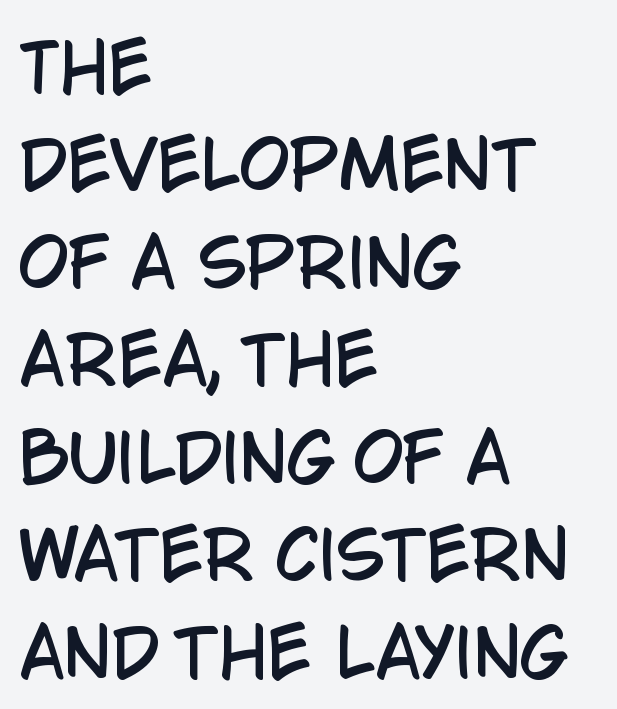
The image shows 65 px condensed sans-serif type, upright; set left-aligned, normal line spacing (1.5x), normal letter spacing, not underlined; low stroke contrast and a large x-height.
